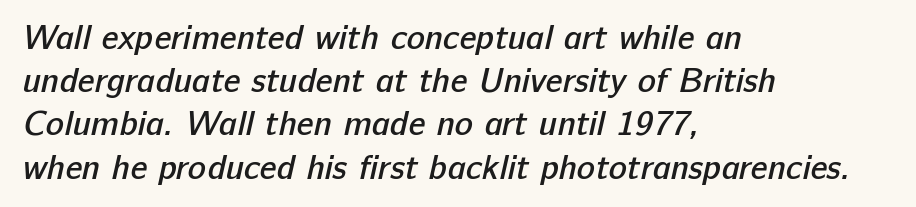
The image shows 34 px semibold sans-serif type; set left-aligned, normal line spacing (1.27x), normal letter spacing, not underlined; low stroke contrast and a medium x-height.
